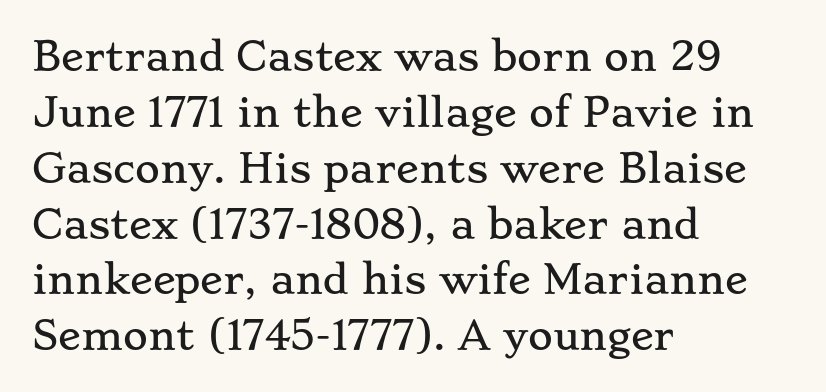
{"serif": "yes", "italic": "no", "width": "wide", "stroke_contrast": "low", "x_height": "small", "monospaced": "no", "underline": "no", "align": "left", "line_spacing": "normal", "line_spacing_ratio": 1.47, "letter_spacing": "normal", "letter_spacing_em": 0.0, "glyph_px": 38}
